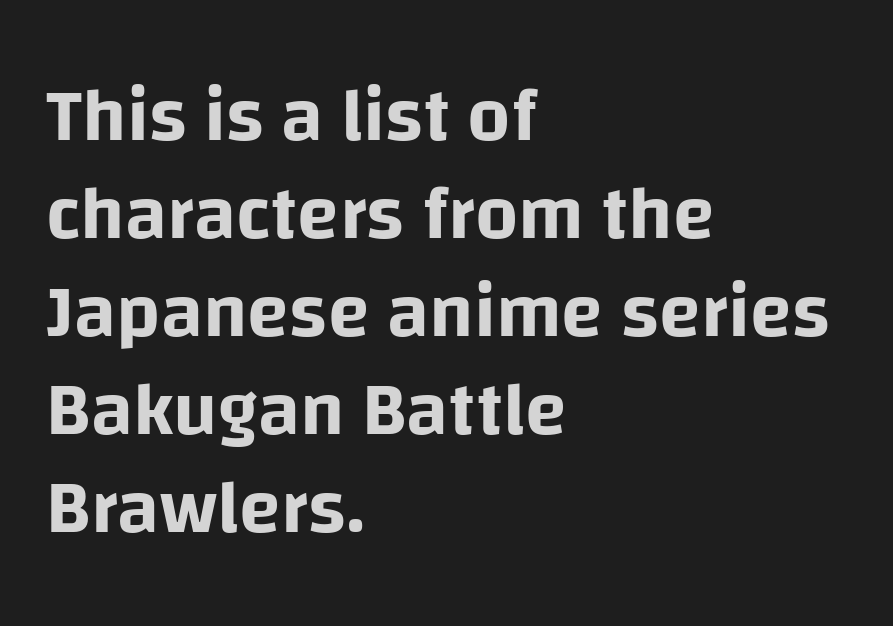
Q: Is the text italic (slanted)? A: No, it is upright.
Q: Is the typeface a serif or a sans-serif typeface? A: Sans-serif.
Q: Is the text underlined? A: No.
Q: How is the paragraph aligned? A: Left-aligned.
Q: Is the spacing between letters normal or unusually wide? A: Normal.
Q: Is the spacing between lines tight, normal or loose? A: Normal.
Q: Width (condensed, normal, or wide)? A: Normal.
Q: Stroke contrast? A: Low.
Q: x-height? A: Large.
Q: Monospaced? A: No.
